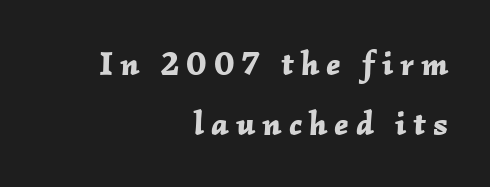
Q: Is the text bold? A: Yes.
Q: Is the text italic (slanted)? A: Yes, it leans right by about 2 degrees.
Q: Is the text underlined? A: No.
Q: How is the paragraph aligned? A: Right-aligned.
Q: Is the spacing between letters normal or unusually wide? A: Unusually wide.
Q: Width (condensed, normal, or wide)? A: Normal.
Q: Stroke contrast? A: Low.
Q: x-height? A: Medium.
Q: Monospaced? A: No.
